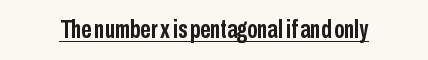
Q: Is the text bold? A: Yes.
Q: Is the text italic (slanted)? A: No, it is upright.
Q: Is the text underlined? A: Yes.
Q: Is the spacing between letters normal or unusually wide? A: Normal.
